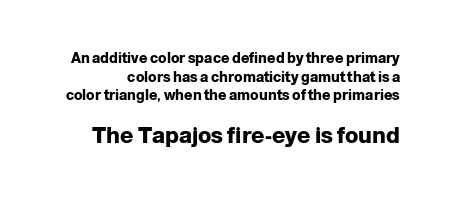
The passage shown is not underscored anywhere. No italicization has been applied; the sample stays upright. These lines sit exactly where default settings would place them. If you squint, the bottom block still reads clearly — it's the larger of the two. As a designer I'd log this as weight 700, bold. The letters sit at their default tracking, neither squeezed nor spread.
